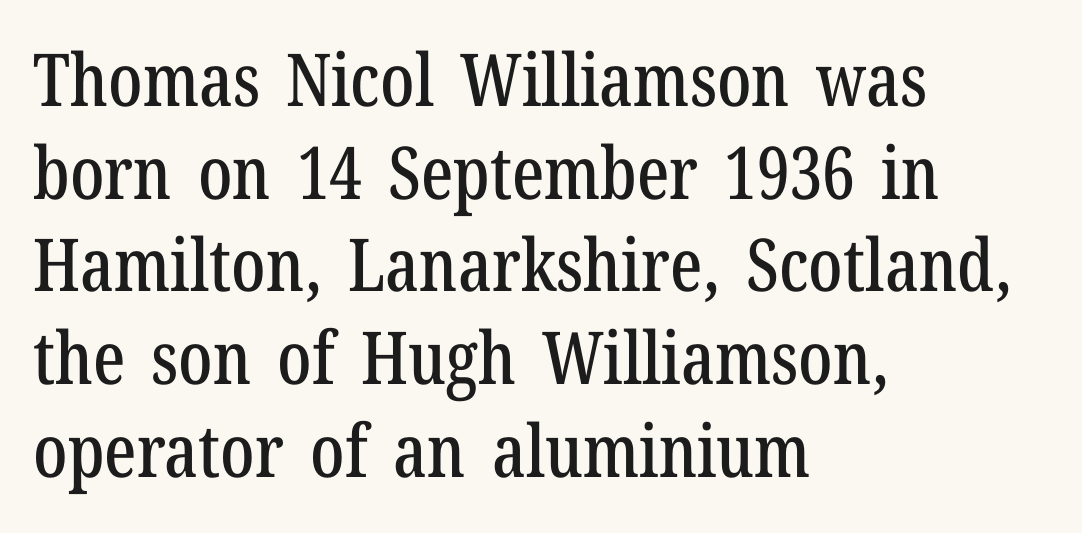
Q: Is the text italic (slanted)? A: No, it is upright.
Q: Is the typeface a serif or a sans-serif typeface? A: Serif.
Q: Is the text underlined? A: No.
Q: How is the paragraph aligned? A: Left-aligned.
Q: Is the spacing between letters normal or unusually wide? A: Normal.
Q: Is the spacing between lines tight, normal or loose? A: Normal.
Q: Width (condensed, normal, or wide)? A: Condensed.
Q: Stroke contrast? A: Low.
Q: x-height? A: Medium.
Q: Monospaced? A: No.
